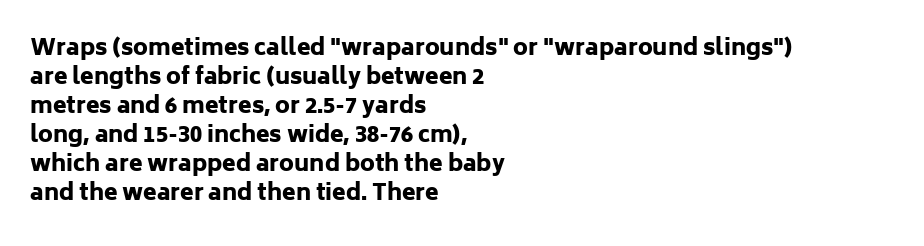
Q: Is the text bold? A: Yes.
Q: Is the text italic (slanted)? A: No, it is upright.
Q: Is the text underlined? A: No.
Q: How is the paragraph aligned? A: Left-aligned.
Q: Is the spacing between letters normal or unusually wide? A: Normal.
Q: Is the spacing between lines tight, normal or loose? A: Normal.
